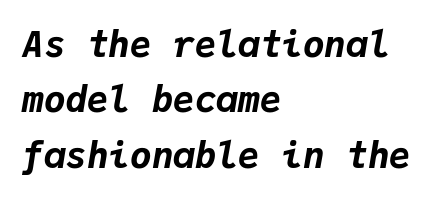
Q: Is the text bold? A: Yes.
Q: Is the text italic (slanted)? A: Yes, it leans right by about 9 degrees.
Q: Is the text underlined? A: No.
Q: How is the paragraph aligned? A: Left-aligned.
Q: Is the spacing between letters normal or unusually wide? A: Normal.
Q: Is the spacing between lines tight, normal or loose? A: Normal.
Q: Width (condensed, normal, or wide)? A: Normal.
Q: Stroke contrast? A: Low.
Q: x-height? A: Medium.
Q: Monospaced? A: Yes.
